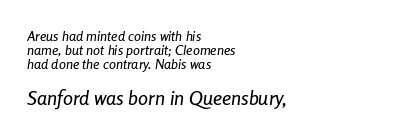
Underlining? Definitely not there. A typesetter would mark this as italic. Line starts are locked; line ends wander. This rendering leaves character spacing at its baseline value. Does the leading feel generous? Not at all — it's pinched.
